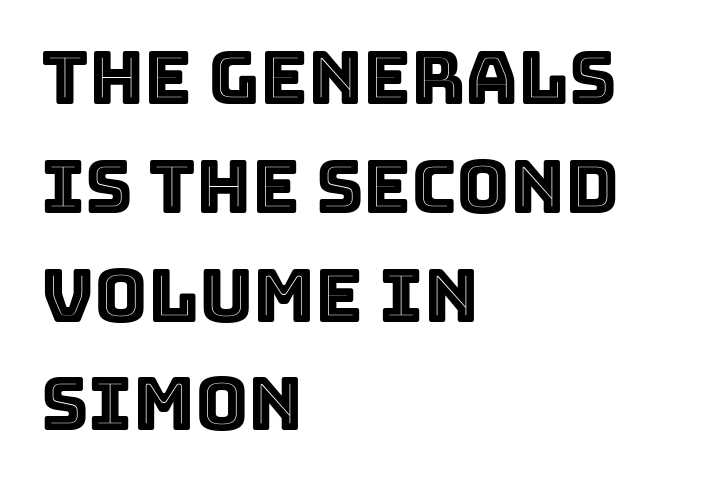
Honestly, the row spacing looks completely unremarkable. If you drew a line through each stem, it would be perfectly vertical. Each letter keeps its own natural width here, so spacing adapts to shape. The gap between lines stays unmarked.
